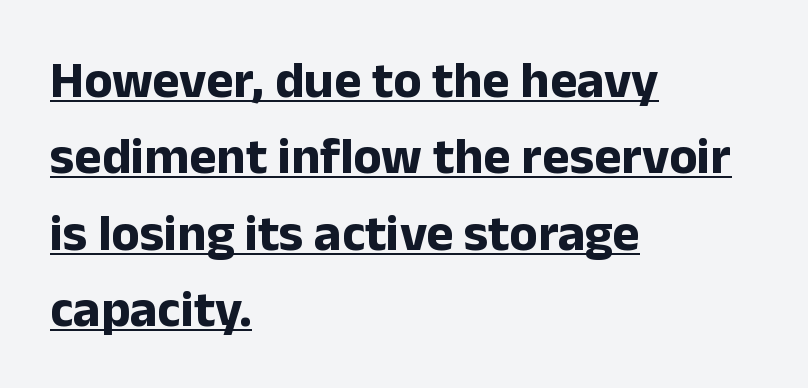
The image shows 52 px bold sans-serif type, upright; set left-aligned, normal line spacing (1.47x), normal letter spacing, underlined; low stroke contrast and a medium x-height.
